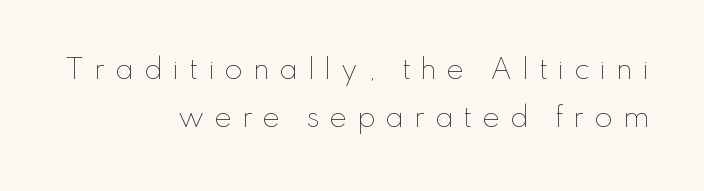
The image shows 27 px text type, upright; set right-aligned, line spacing 1.78x, unusually wide letter spacing (+0.35 em), not underlined.
